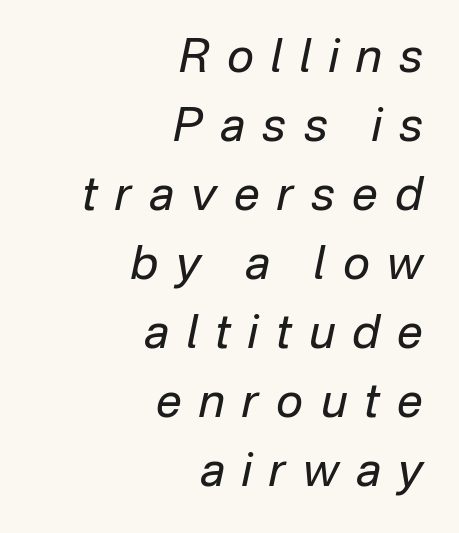
The type is letterspaced generously, with wide tracking. The paragraph shown leans on its right margin. The specimen reads as italic at a glance. This sample has the flowing, uneven cadence of proportional lettering. The gap between lines stays unmarked. A light-to-regular cut is what we see here.
